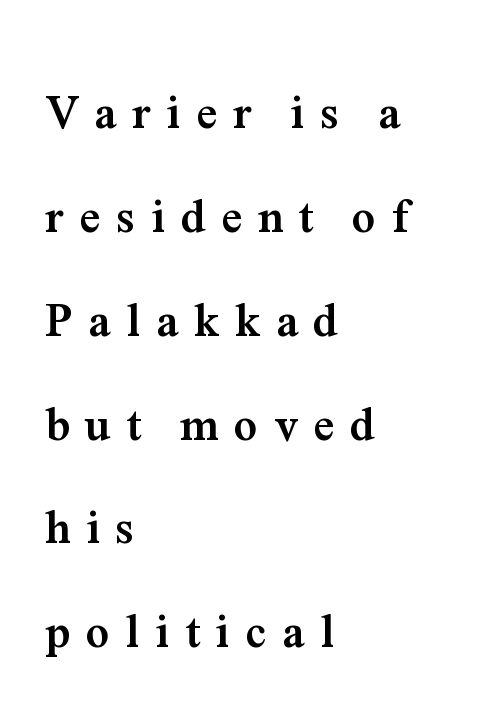
Plain, unruled lines of type. This sample uses an upright cut, with every glyph sitting square on the baseline. Serif or sans? Serif — the stroke terminals have little feet. Loose tracking; the words dissolve into strings of separated letters. Think of a printed novel: that variable character pitch is what you see here. These lines carry a lot of weight — the face is fully bold.
